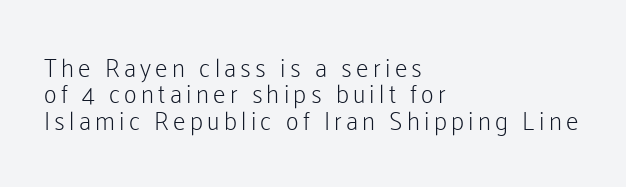
Rendered with straight, roman letterforms. The text block is weighted toward the left margin, trailing off unevenly rightward. Stems here are at most as thick as an everyday book face. If you measured baseline to baseline, you'd find a short distance.
